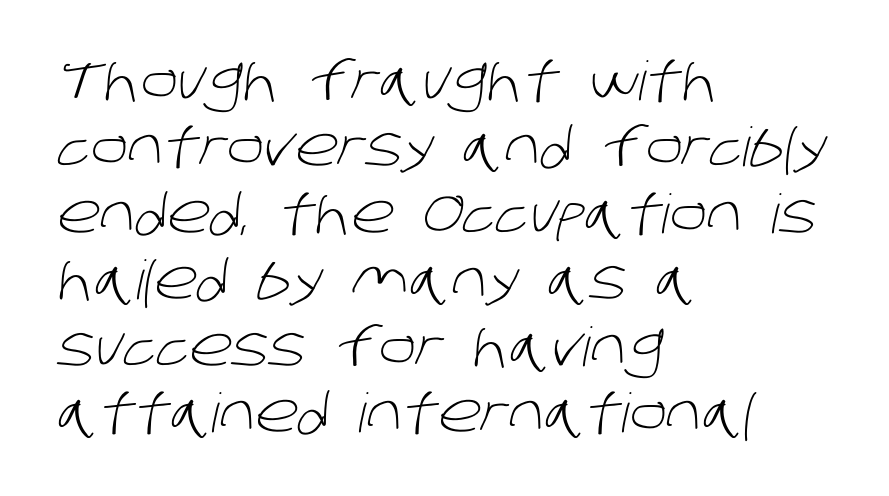
The glyphs in this specimen are sans serif. The passage shown is not underscored anywhere. A typesetter would call this zero additional tracking. Horizontally, the lines are justified to the leading edge only. The strokes are not fattened; the text isn't bold. Spacing verdict: proportional, widths tailored to each character.
